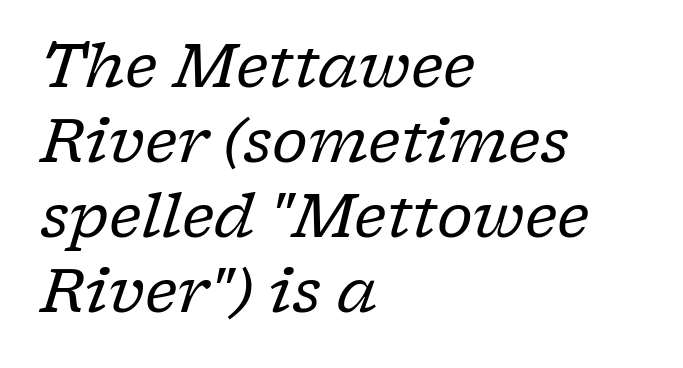
The image shows 61 px regular-weight serif type, italic (leaning right); set left-aligned, line spacing 1.23x, normal letter spacing, not underlined; low stroke contrast and a medium x-height.
